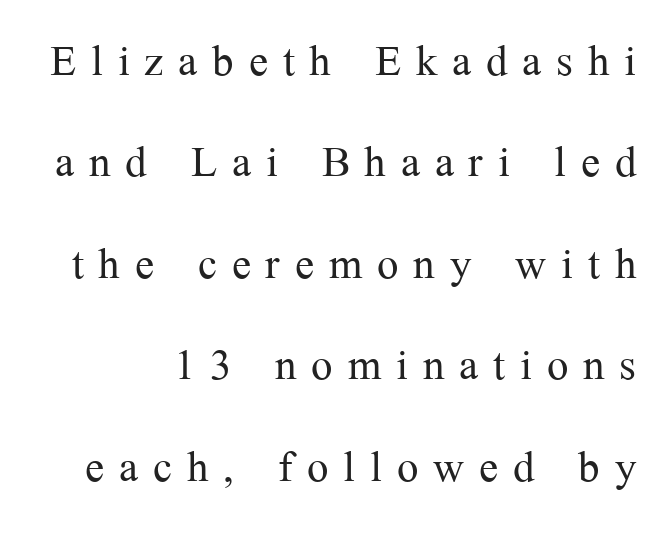
Q: Is the text bold? A: No.
Q: Is the text italic (slanted)? A: No, it is upright.
Q: Is the typeface a serif or a sans-serif typeface? A: Serif.
Q: Is the text underlined? A: No.
Q: Is the spacing between letters normal or unusually wide? A: Unusually wide.
Q: Width (condensed, normal, or wide)? A: Normal.
Q: Stroke contrast? A: Medium.
Q: x-height? A: Medium.
Q: Monospaced? A: No.
